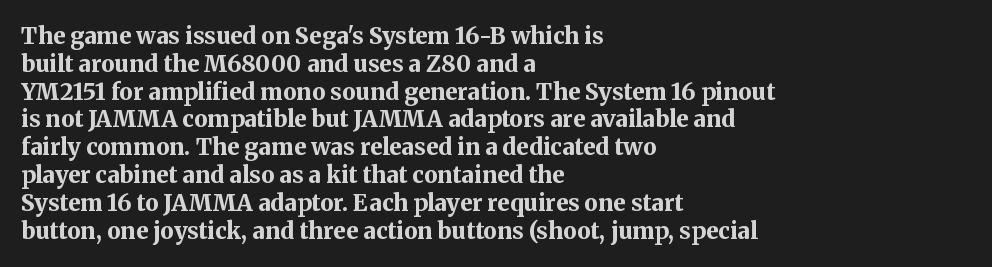
{"italic": "no", "bold": "yes", "underline": "no", "align": "left", "line_spacing_ratio": 1.21, "letter_spacing": "normal", "letter_spacing_em": 0.0, "glyph_px": 23}
